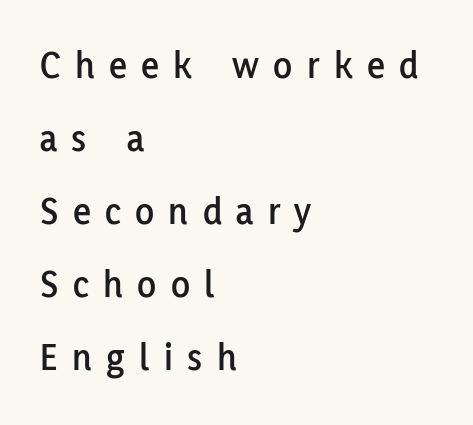
{"serif": "no", "italic": "no", "width": "normal", "stroke_contrast": "low", "x_height": "medium", "monospaced": "no", "underline": "no", "align": "left", "line_spacing_ratio": 1.87, "letter_spacing": "wide", "letter_spacing_em": 0.37, "glyph_px": 39}
